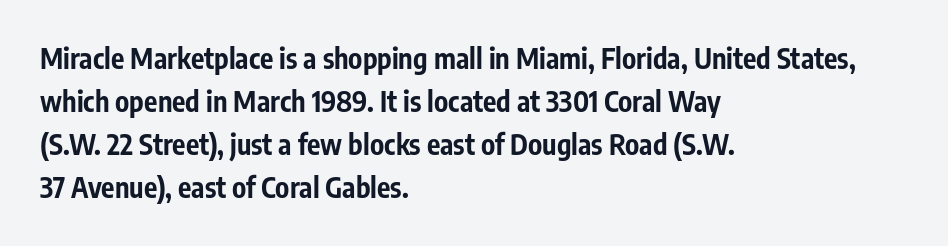
{"serif": "no", "italic": "no", "bold": "yes", "weight": "bold", "width": "condensed", "stroke_contrast": "low", "x_height": "medium", "monospaced": "no", "underline": "no", "align": "left", "line_spacing": "normal", "line_spacing_ratio": 1.54, "letter_spacing": "normal", "letter_spacing_em": 0.0, "glyph_px": 28}
